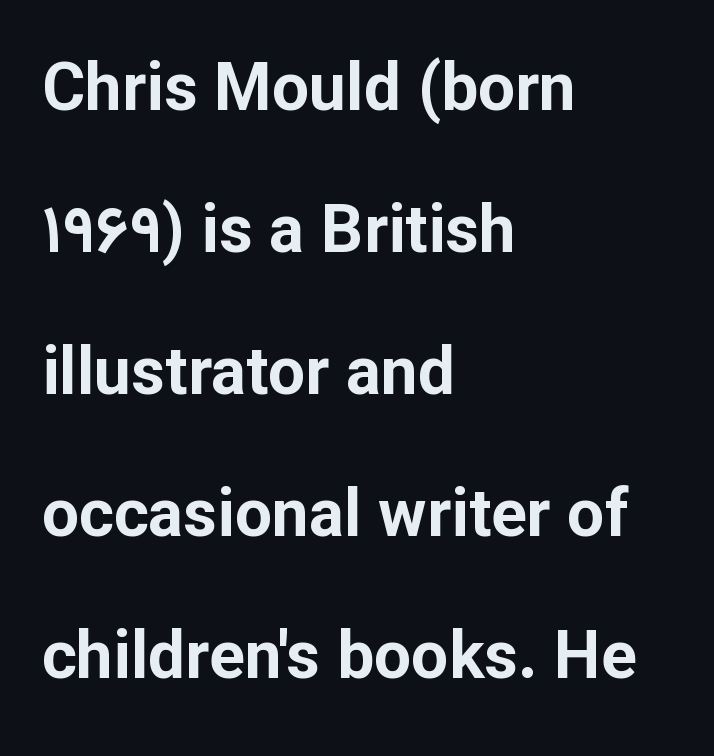
Q: Is the text bold? A: Yes.
Q: Is the text italic (slanted)? A: No, it is upright.
Q: Is the typeface a serif or a sans-serif typeface? A: Sans-serif.
Q: Is the text underlined? A: No.
Q: How is the paragraph aligned? A: Left-aligned.
Q: Is the spacing between letters normal or unusually wide? A: Normal.
Q: Is the spacing between lines tight, normal or loose? A: Loose.
Q: Width (condensed, normal, or wide)? A: Normal.
Q: Stroke contrast? A: Low.
Q: x-height? A: Medium.
Q: Monospaced? A: No.
